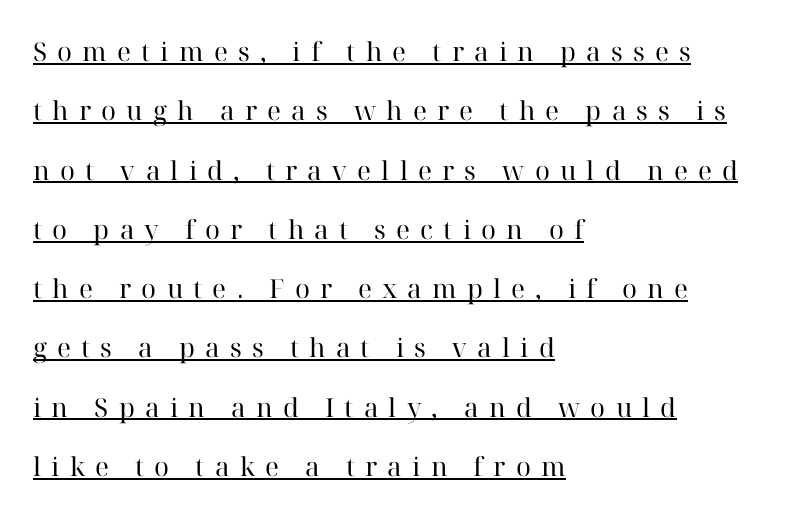
The image shows 26 px text type, upright; set left-aligned, loose line spacing (2.28x), unusually wide letter spacing (+0.39 em), underlined.
